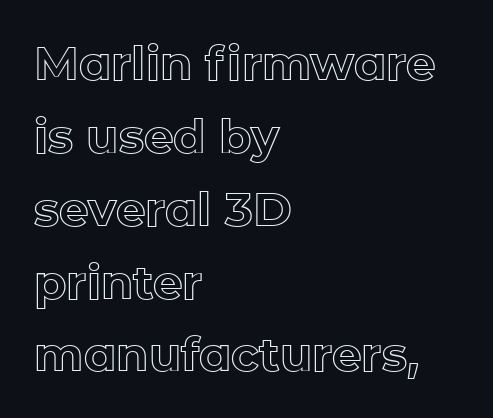
Is the letter spacing exaggerated? No — it looks like the ordinary default. Nobody drew a line under any word here. In CSS terms this would be text-align: left. In terms of leading, this rendering sits right in the middle.
